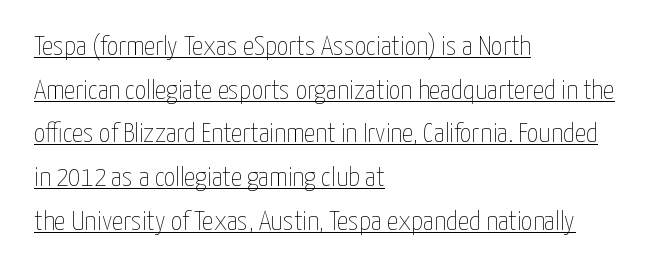
The image shows 28 px thin, condensed type, upright; set left-aligned, normal line spacing (1.56x), normal letter spacing, underlined; low stroke contrast and a medium x-height.
